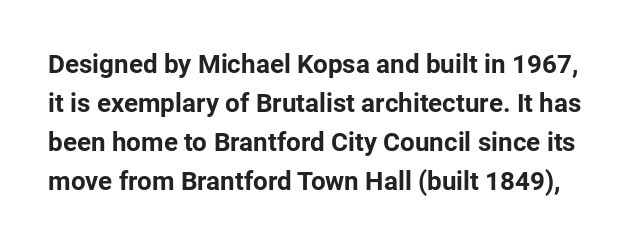
{"italic": "no", "bold": "yes", "underline": "no", "line_spacing": "normal", "line_spacing_ratio": 1.5, "letter_spacing": "normal", "letter_spacing_em": 0.0, "glyph_px": 26}
